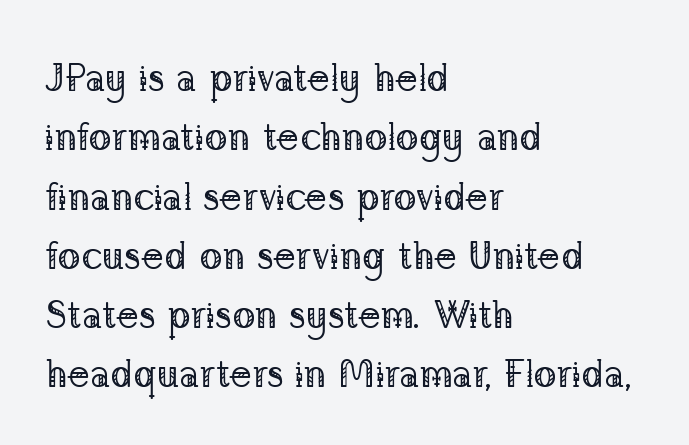
These lines keep a tight, regular rhythm from letter to letter. This rendering employs a face with finishing strokes, i.e., a serif. The rows are spaced the way most documents space them. The text block is weighted toward the left margin, trailing off unevenly rightward.
